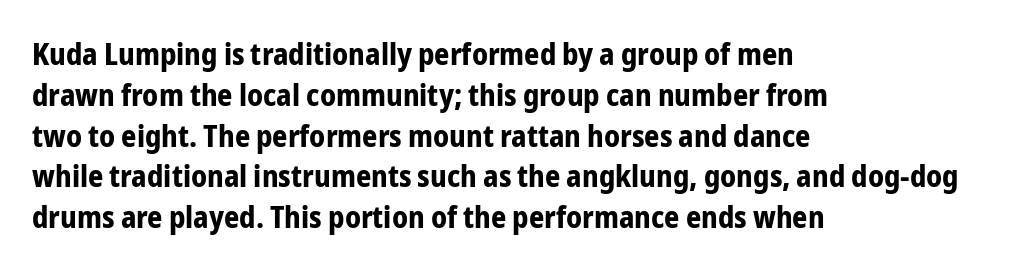
Look at the stroke-to-counter ratio: heavy, a bold. You can tell it's not italic because the verticals are truly vertical. A classic flush-left, rag-right setting is used for this passage. Looks like regular typesetting: each glyph gets only the width it needs. The tracking reads as untouched default to a designer's eye.
